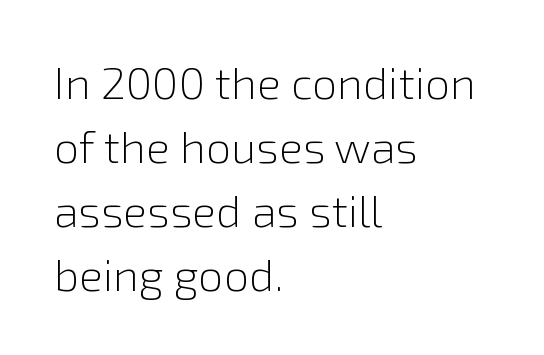
Nope, not italic — everything's standing straight. The designer left line spacing at the default. Glance below the letters and you will spot only blank space. Does extra space separate the letters? No, they use regular spacing.
